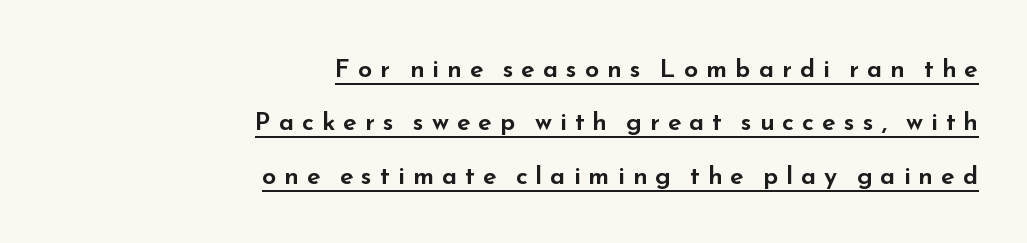
{"italic": "no", "underline": "yes", "align": "right", "line_spacing": "loose", "line_spacing_ratio": 2.14, "letter_spacing": "wide", "letter_spacing_em": 0.32, "glyph_px": 25}
